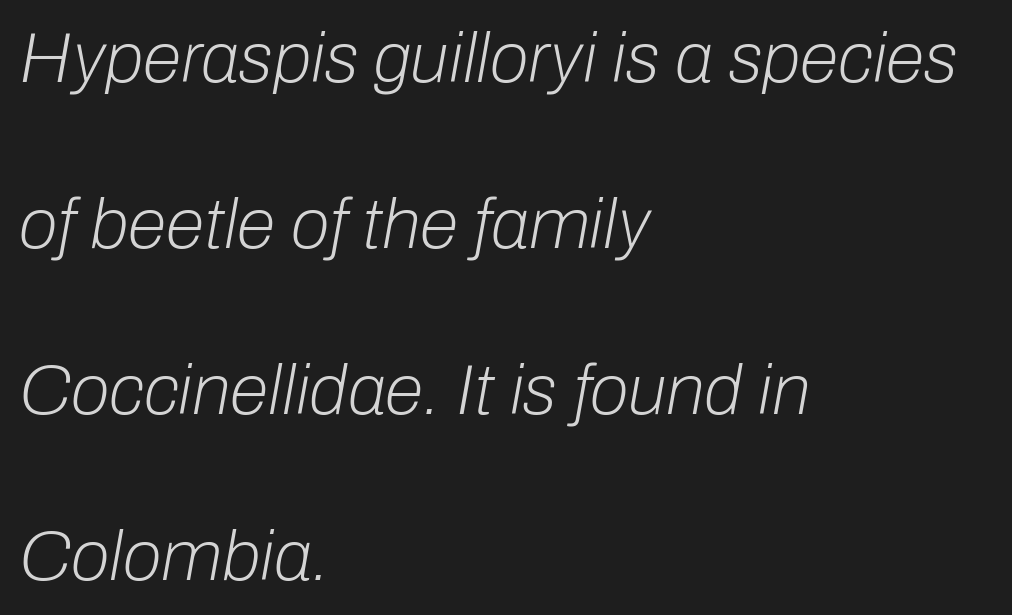
The image shows 71 px light type, italic (leaning right); set left-aligned, loose line spacing (2.34x), normal letter spacing, not underlined; low stroke contrast and a medium x-height.
